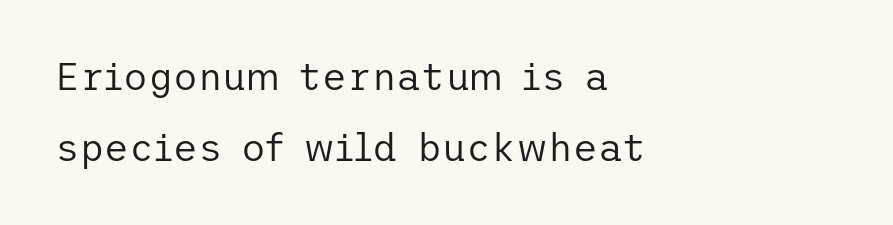
The image shows 38 px regular-weight sans-serif type, upright; set left-aligned, line spacing 1.86x, normal letter spacing, not underlined; low stroke contrast and a medium x-height.
